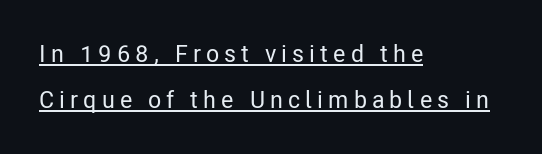
Substantial extra tracking has been applied to these lines. Somebody hit Ctrl+U on this one — the words are underlined. Is the block centered? No — it sits flush against the left margin. These lines stand farther apart than default settings would place them. Posture: vertical.
